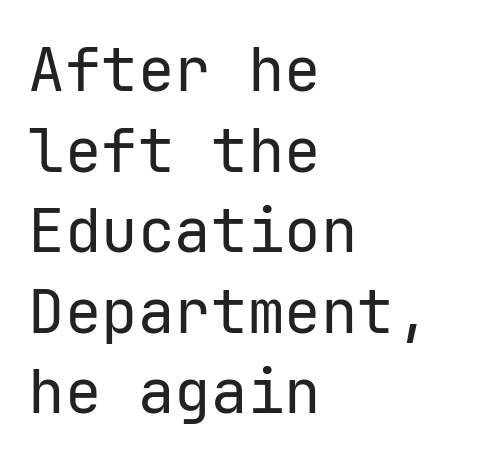
The image shows 61 px regular-weight sans-serif type, upright, monospaced; set left-aligned, normal line spacing (1.32x), normal letter spacing, not underlined; low stroke contrast and a medium x-height.
